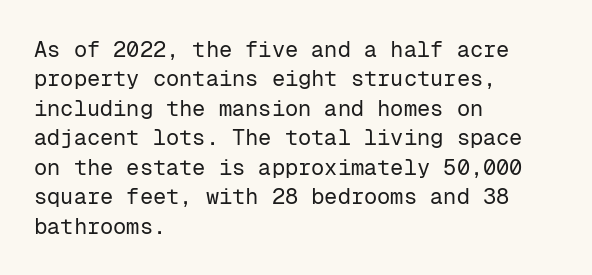
Bare-footed words on every line. Every stem runs plumb, perpendicular to the baseline. The typesetting does not lean heavy: it is not bold. Tracking value appears to be zero — textbook default spacing. The vertical gap from one line to the next is medium.
